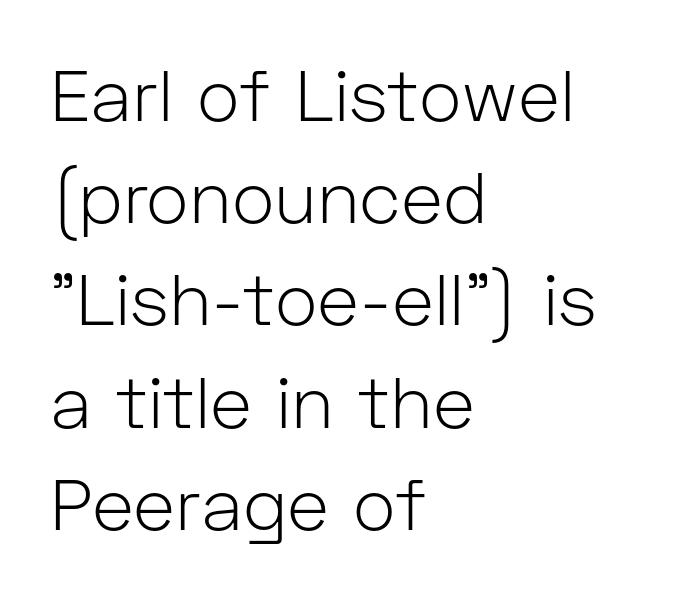
Nobody touched the tracking dial on this one. Weight class: somewhere from thin through regular. Vertical spacing — default. The letters stand upright; this is a roman face.
